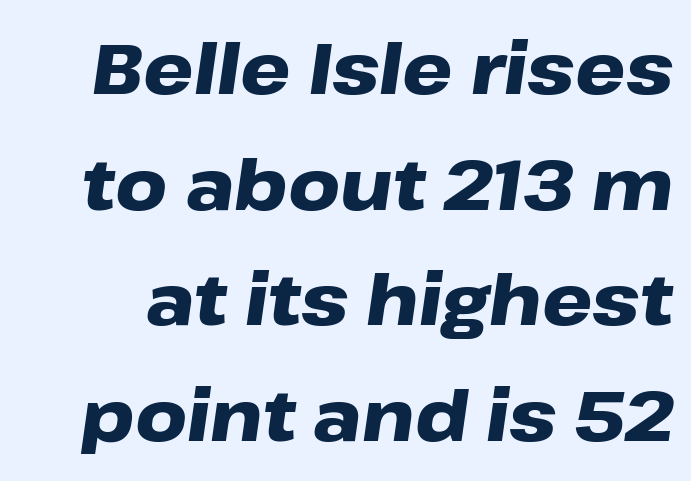
The image shows 71 px heavy, wide type, italic (leaning right); set normal line spacing (1.63x), normal letter spacing, not underlined; low stroke contrast and a medium x-height.
